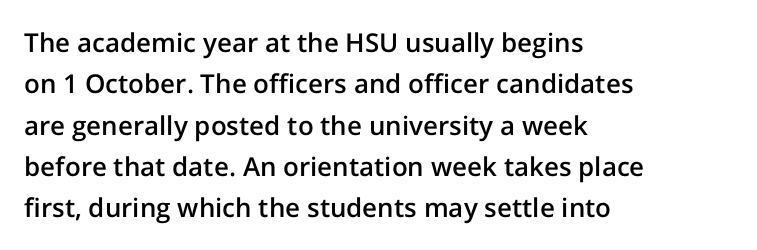
The lines are quadded left. Descenders hang freely into open space. Semibold letterforms, between regular and bold. Observe the ordinary spacing: letters are neighbours, not strangers.
